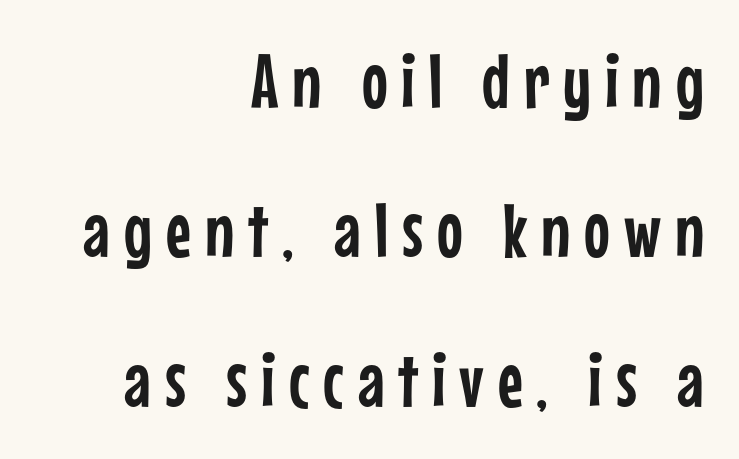
Underline: absent. Each new line begins a long way beneath the previous one. Do the characters align in a grid? No, the font is proportional. Observe the absence of serifs on each vertical stroke in this sample.
